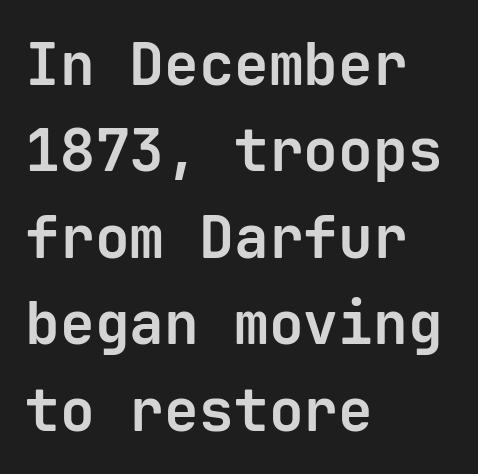
The image shows 58 px bold sans-serif type, upright, monospaced; set left-aligned, normal line spacing (1.49x), normal letter spacing, not underlined; low stroke contrast and a medium x-height.
